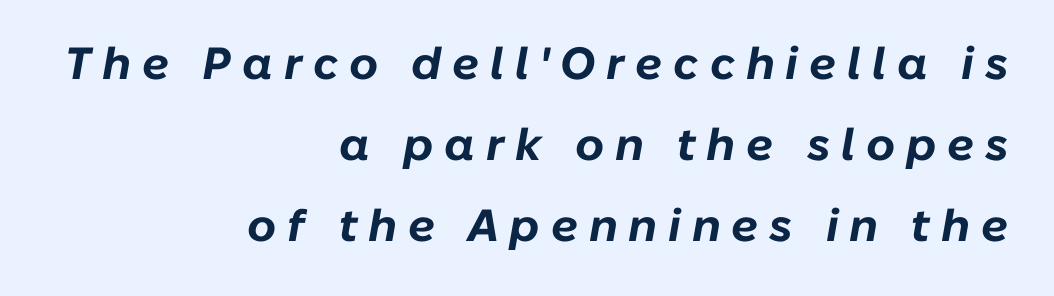
The image shows 45 px bold type, italic (leaning right); set right-aligned, line spacing 1.8x, unusually wide letter spacing (+0.24 em), not underlined; low stroke contrast and a medium x-height.
